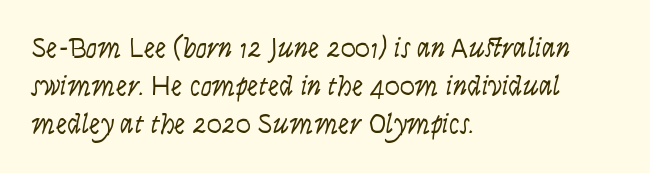
Stems here are at most as thick as an everyday book face. A typesetter would call this proportional, since set widths differ per character. Beneath every word, the page is bare. Honestly, the letter spacing is just normal — you wouldn't notice it.
